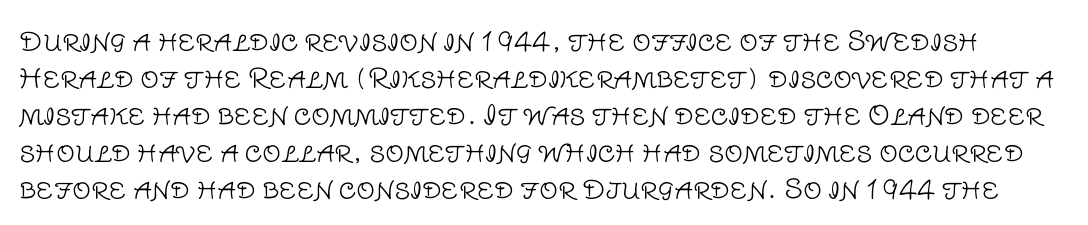
{"bold": "no", "underline": "no", "line_spacing": "normal", "line_spacing_ratio": 1.42, "letter_spacing": "normal", "letter_spacing_em": 0.0, "glyph_px": 26}
